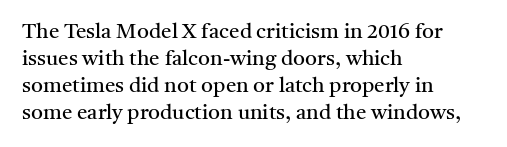
Q: Is the text bold? A: No.
Q: Is the text italic (slanted)? A: No, it is upright.
Q: Is the text underlined? A: No.
Q: How is the paragraph aligned? A: Left-aligned.
Q: Is the spacing between letters normal or unusually wide? A: Normal.
Q: Is the spacing between lines tight, normal or loose? A: Normal.
